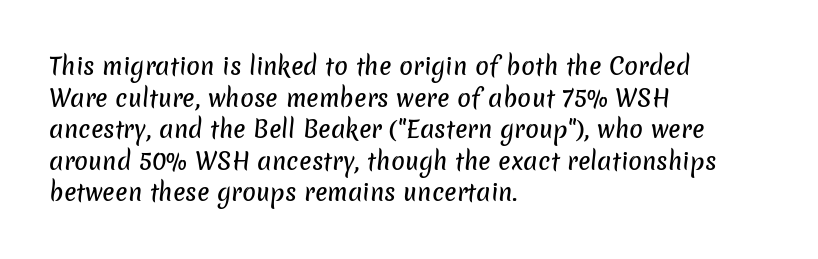
The image shows 23 px text type; set left-aligned, normal line spacing (1.37x), normal letter spacing, not underlined.
